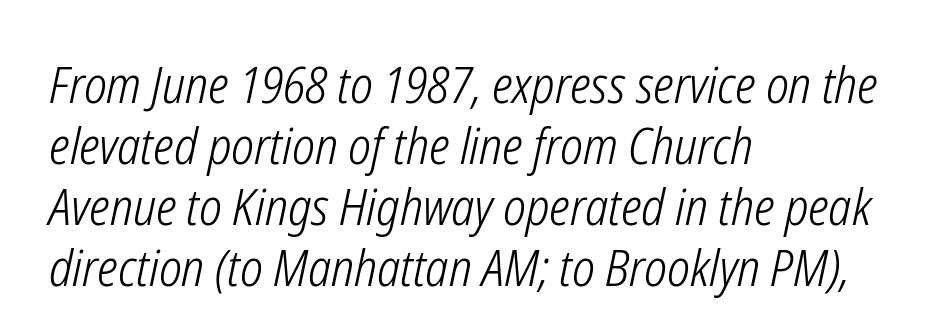
The image shows 50 px light, condensed type, italic (leaning right); set left-aligned, line spacing 1.22x, normal letter spacing, not underlined; low stroke contrast and a medium x-height.
